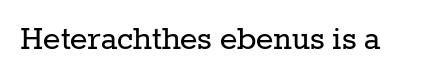
{"serif": "yes", "italic": "no", "bold": "no", "weight": "regular", "width": "normal", "stroke_contrast": "low", "x_height": "medium", "monospaced": "no", "underline": "no", "letter_spacing": "normal", "letter_spacing_em": 0.0, "glyph_px": 37}
